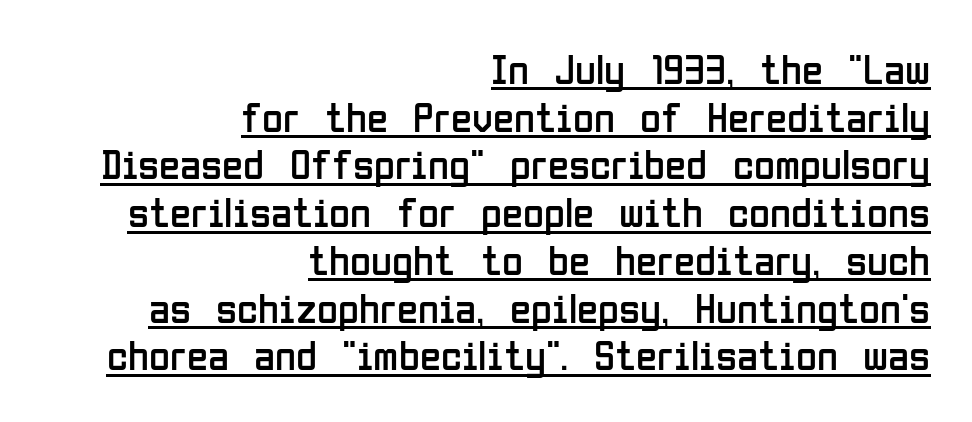
{"serif": "no", "italic": "no", "bold": "no", "weight": "regular", "width": "condensed", "stroke_contrast": "low", "x_height": "medium", "monospaced": "no", "underline": "yes", "align": "right", "line_spacing": "tight", "line_spacing_ratio": 1.11, "letter_spacing": "normal", "letter_spacing_em": 0.0, "glyph_px": 43}
